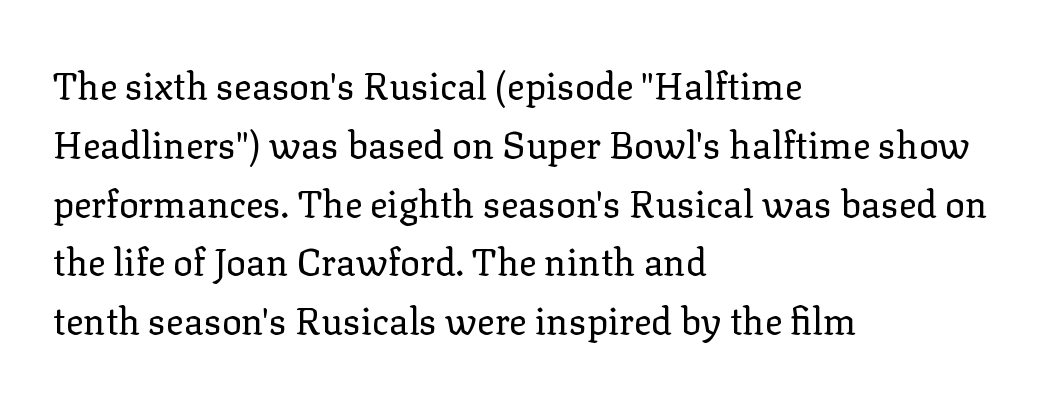
The image shows 37 px regular-weight serif type, upright; set left-aligned, normal line spacing (1.59x), normal letter spacing, not underlined; low stroke contrast and a medium x-height.
